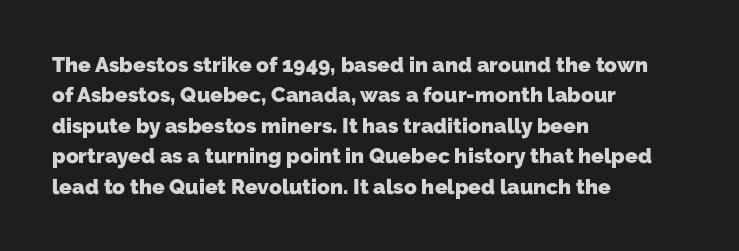
{"bold": "yes", "underline": "no", "align": "left", "line_spacing": "normal", "line_spacing_ratio": 1.45, "letter_spacing": "normal", "letter_spacing_em": 0.0, "glyph_px": 21}
